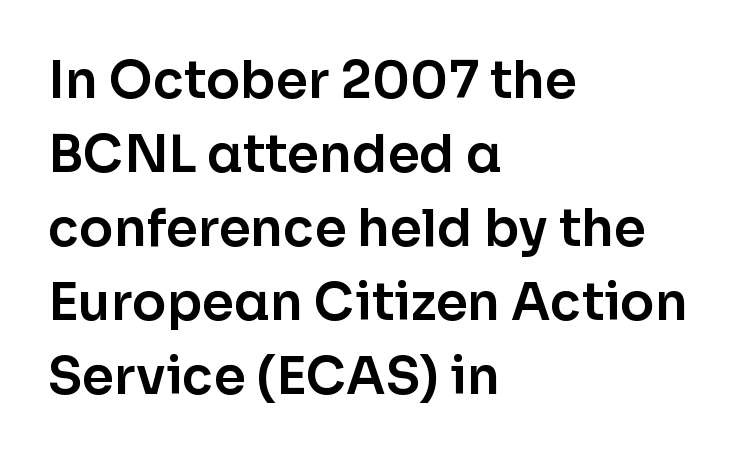
{"serif": "no", "italic": "no", "width": "normal", "stroke_contrast": "low", "x_height": "medium", "monospaced": "no", "underline": "no", "align": "left", "line_spacing": "normal", "line_spacing_ratio": 1.45, "letter_spacing": "normal", "letter_spacing_em": 0.0, "glyph_px": 51}
